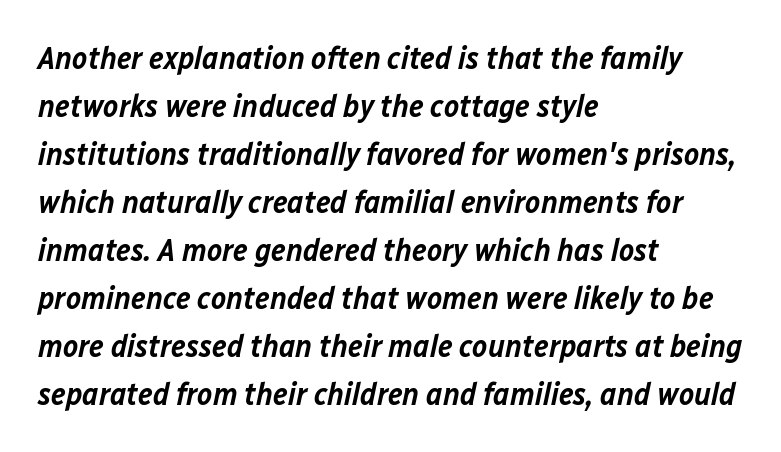
Q: Is the text bold? A: Semi-bold.
Q: Is the text italic (slanted)? A: Yes, it leans right by about 12 degrees.
Q: Is the text underlined? A: No.
Q: How is the paragraph aligned? A: Left-aligned.
Q: Is the spacing between letters normal or unusually wide? A: Normal.
Q: Is the spacing between lines tight, normal or loose? A: Normal.
Q: Width (condensed, normal, or wide)? A: Normal.
Q: Stroke contrast? A: Low.
Q: x-height? A: Medium.
Q: Monospaced? A: No.
